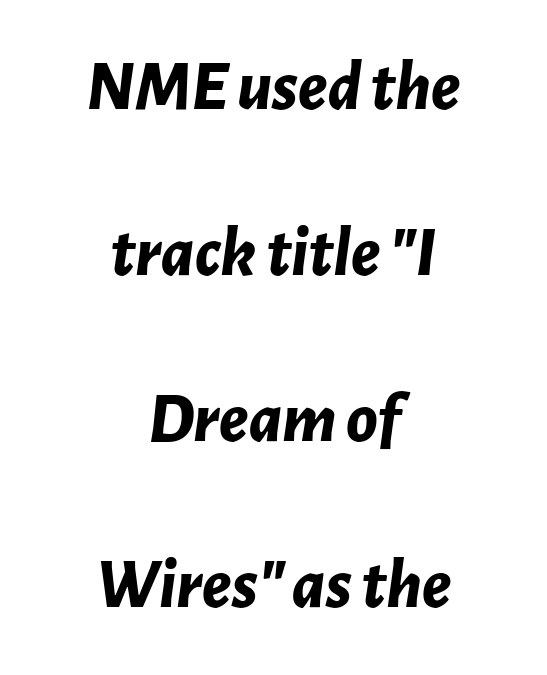
The image shows 71 px bold type, italic (leaning right); set centered, loose line spacing (2.34x), normal letter spacing, not underlined; low stroke contrast and a medium x-height.
